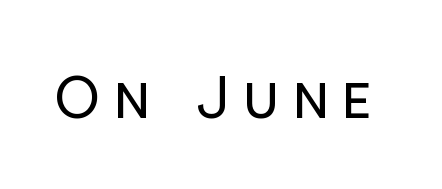
Q: Is the text bold? A: No.
Q: Is the text italic (slanted)? A: No, it is upright.
Q: Is the typeface a serif or a sans-serif typeface? A: Sans-serif.
Q: Is the text underlined? A: No.
Q: Is the spacing between letters normal or unusually wide? A: Unusually wide.
Q: Width (condensed, normal, or wide)? A: Normal.
Q: Stroke contrast? A: Low.
Q: x-height? A: Medium.
Q: Monospaced? A: No.
